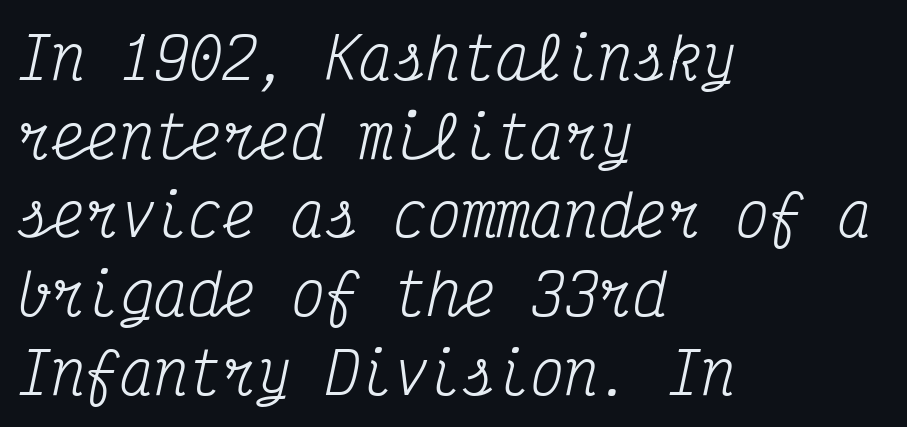
The passage shown is typed in a monospace face where columns stay perfectly aligned. Unlike a clean sans, this face finishes its strokes with serifs. The specimen reads as italic at a glance. The space beneath each line is pristine and unruled. Casual observation: everything's shoved over to the left.
